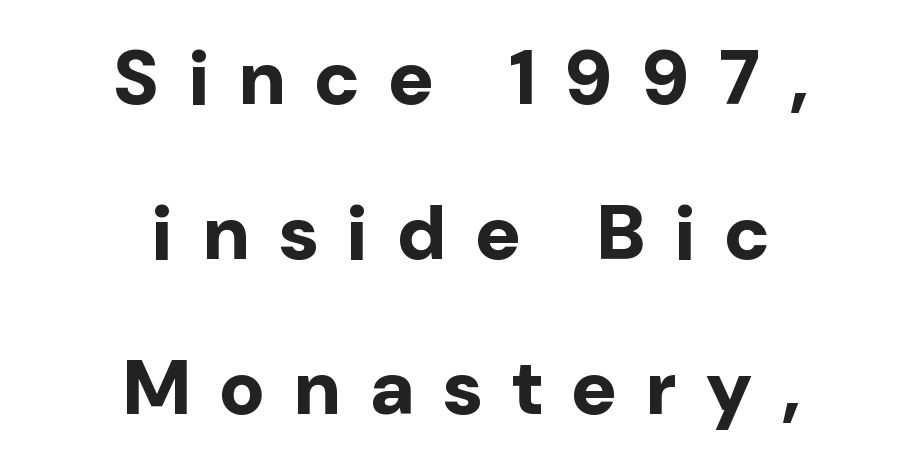
Q: Is the text bold? A: Yes.
Q: Is the text italic (slanted)? A: No, it is upright.
Q: Is the typeface a serif or a sans-serif typeface? A: Sans-serif.
Q: Is the text underlined? A: No.
Q: How is the paragraph aligned? A: Centered.
Q: Is the spacing between letters normal or unusually wide? A: Unusually wide.
Q: Is the spacing between lines tight, normal or loose? A: Loose.
Q: Width (condensed, normal, or wide)? A: Normal.
Q: Stroke contrast? A: Low.
Q: x-height? A: Medium.
Q: Monospaced? A: No.
